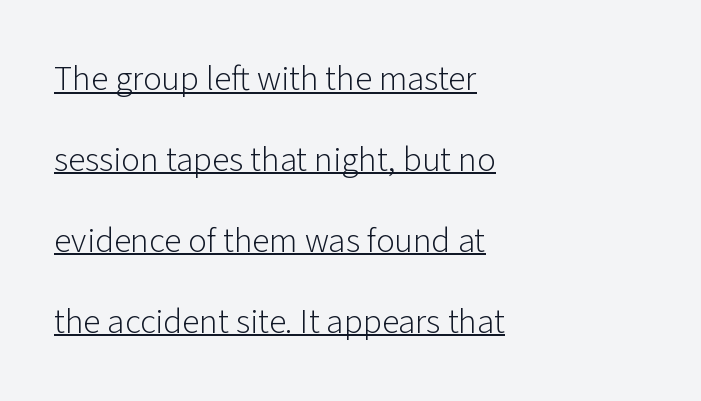
{"serif": "no", "italic": "no", "bold": "no", "weight": "light", "width": "normal", "stroke_contrast": "low", "x_height": "medium", "monospaced": "no", "underline": "yes", "align": "left", "line_spacing": "loose", "line_spacing_ratio": 2.31, "letter_spacing": "normal", "letter_spacing_em": 0.0, "glyph_px": 35}
